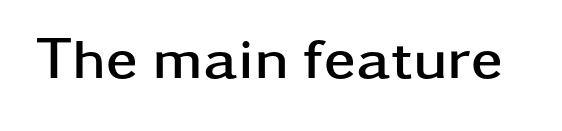
Q: Is the text bold? A: Yes.
Q: Is the text italic (slanted)? A: No, it is upright.
Q: Is the typeface a serif or a sans-serif typeface? A: Sans-serif.
Q: Is the text underlined? A: No.
Q: Is the spacing between letters normal or unusually wide? A: Normal.
Q: Width (condensed, normal, or wide)? A: Wide.
Q: Stroke contrast? A: Low.
Q: x-height? A: Medium.
Q: Monospaced? A: No.
